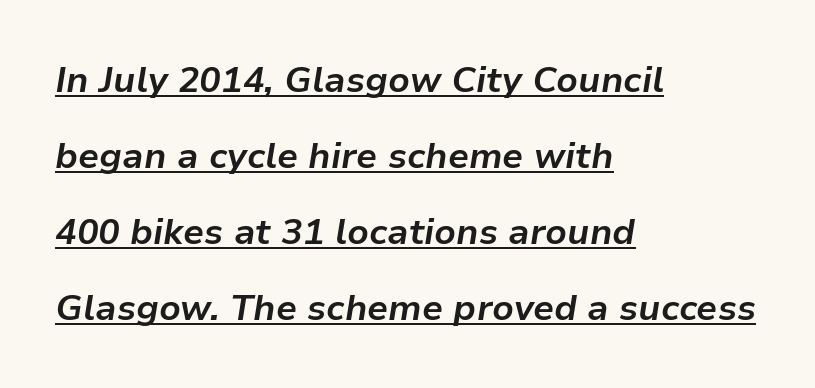
Q: Is the text bold? A: Yes.
Q: Is the text italic (slanted)? A: Yes, it leans right by about 9 degrees.
Q: Is the text underlined? A: Yes.
Q: How is the paragraph aligned? A: Left-aligned.
Q: Is the spacing between letters normal or unusually wide? A: Normal.
Q: Is the spacing between lines tight, normal or loose? A: Loose.
Q: Width (condensed, normal, or wide)? A: Normal.
Q: Stroke contrast? A: Low.
Q: x-height? A: Medium.
Q: Monospaced? A: No.
